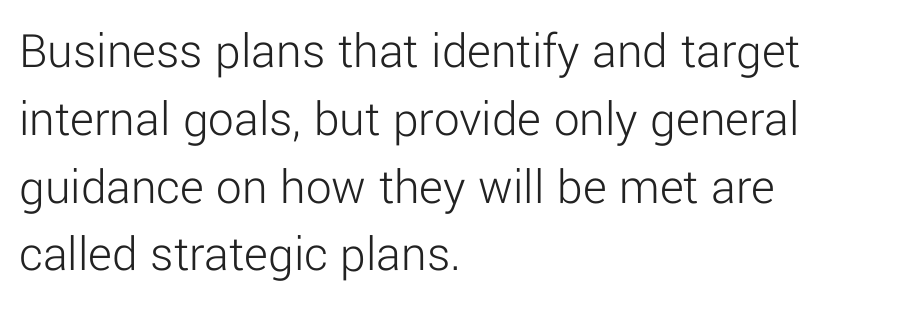
The image shows 51 px light sans-serif type, upright; set left-aligned, normal line spacing (1.33x), normal letter spacing, not underlined; low stroke contrast and a medium x-height.
